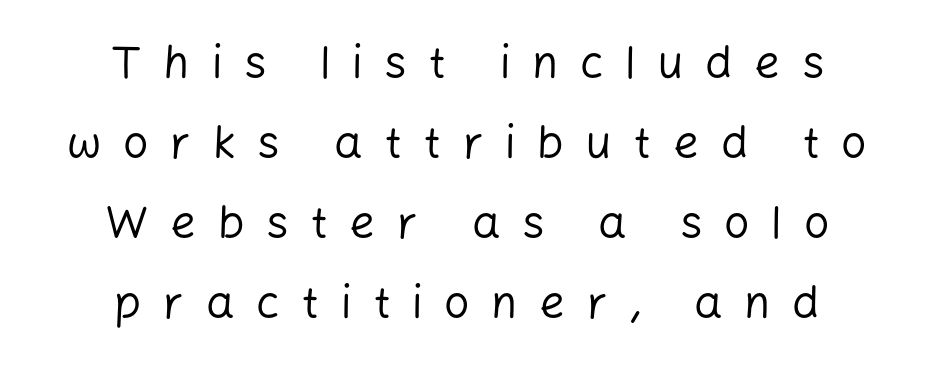
{"serif": "no", "italic": "no", "bold": "no", "weight": "regular", "width": "normal", "stroke_contrast": "low", "x_height": "medium", "monospaced": "no", "underline": "no", "align": "center", "line_spacing_ratio": 1.78, "letter_spacing": "wide", "letter_spacing_em": 0.48, "glyph_px": 45}
